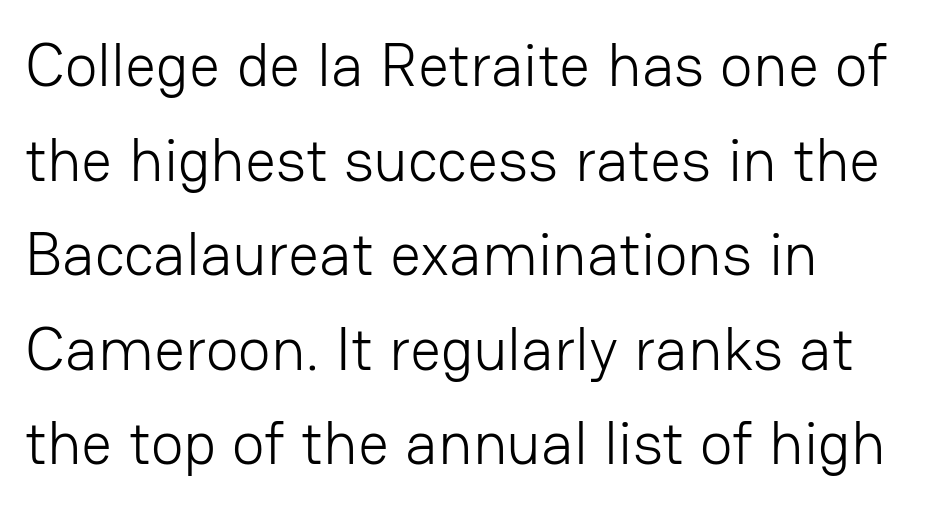
Q: Is the text bold? A: No.
Q: Is the text italic (slanted)? A: No, it is upright.
Q: Is the typeface a serif or a sans-serif typeface? A: Sans-serif.
Q: Is the text underlined? A: No.
Q: How is the paragraph aligned? A: Left-aligned.
Q: Is the spacing between letters normal or unusually wide? A: Normal.
Q: Is the spacing between lines tight, normal or loose? A: Normal.
Q: Width (condensed, normal, or wide)? A: Normal.
Q: Stroke contrast? A: Low.
Q: x-height? A: Medium.
Q: Monospaced? A: No.
